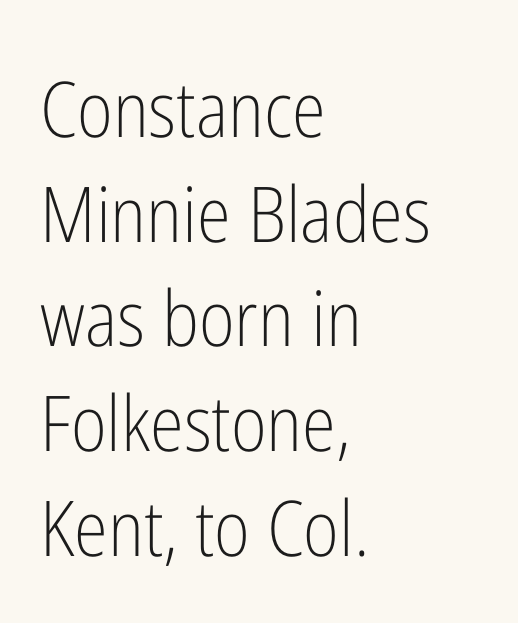
The image shows 77 px light, condensed sans-serif type, upright; set left-aligned, normal line spacing (1.36x), normal letter spacing, not underlined; low stroke contrast and a medium x-height.
